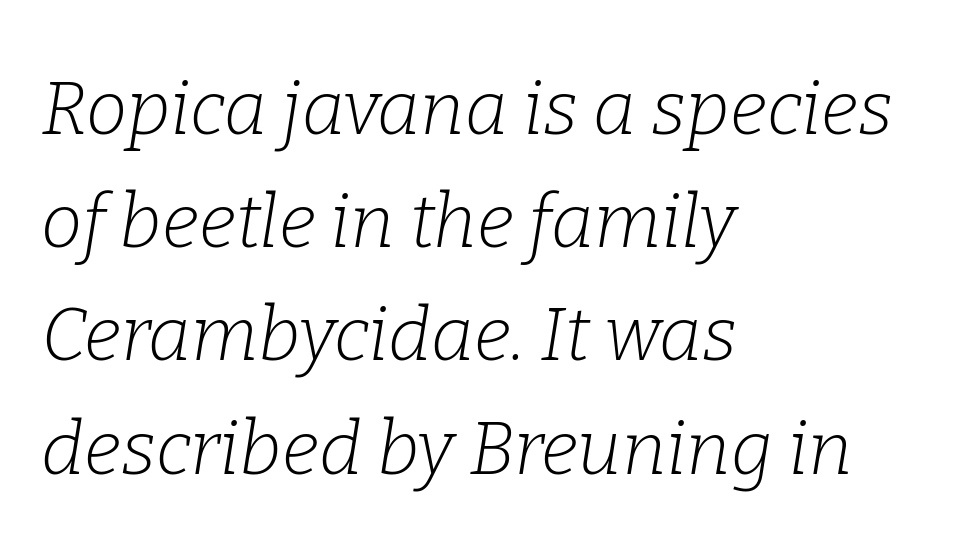
The baseline area is clear. The paragraph shown leans on its left margin. A typesetter would call this proportional, since set widths differ per character. If you measured baseline to baseline, you'd find a middling distance. This sample uses an oblique cut, with every glyph tilted off the vertical. Weight: not bold — regular or lighter.
